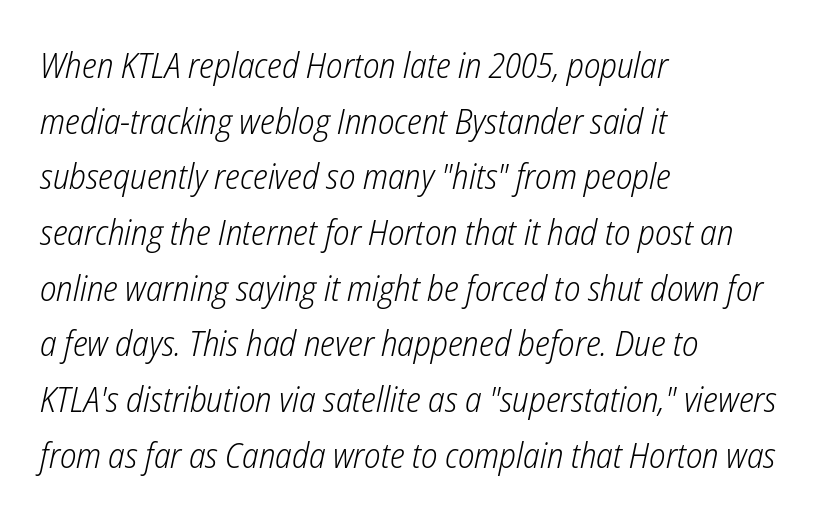
{"italic": "yes", "lean": "right", "slant_degrees": 12, "bold": "no", "weight": "light", "width": "condensed", "stroke_contrast": "low", "x_height": "medium", "monospaced": "no", "underline": "no", "align": "left", "line_spacing": "normal", "line_spacing_ratio": 1.59, "letter_spacing": "normal", "letter_spacing_em": 0.0, "glyph_px": 35}
